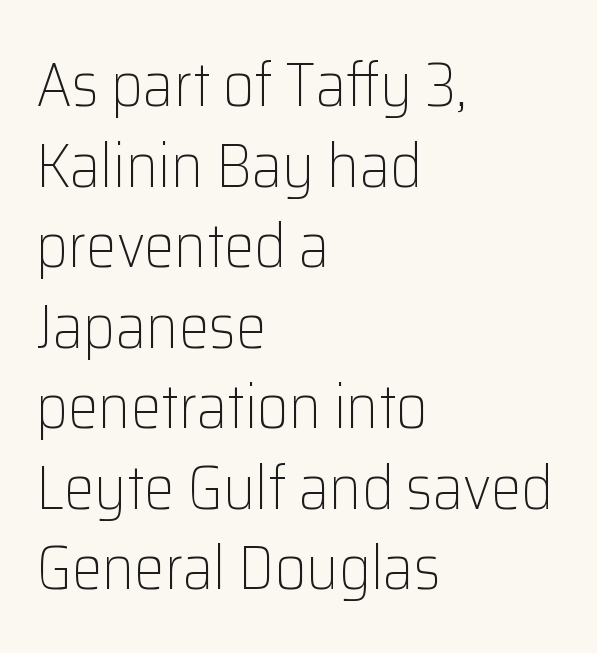
The image shows 61 px light sans-serif type, upright; set left-aligned, normal line spacing (1.32x), normal letter spacing, not underlined; low stroke contrast and a medium x-height.
